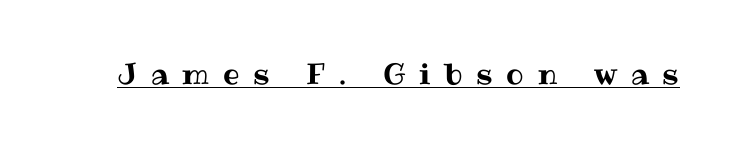
The image shows 29 px text type, upright; set unusually wide letter spacing (+0.48 em), underlined; medium stroke contrast and a medium x-height.
